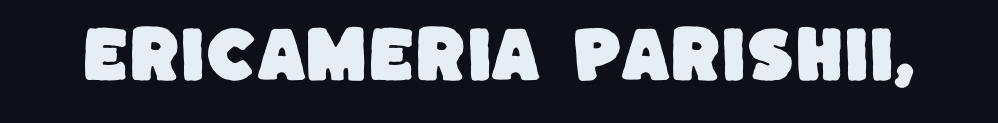
{"serif": "no", "width": "normal", "stroke_contrast": "low", "x_height": "large", "monospaced": "no", "underline": "no", "letter_spacing": "normal", "letter_spacing_em": 0.0, "glyph_px": 61}
